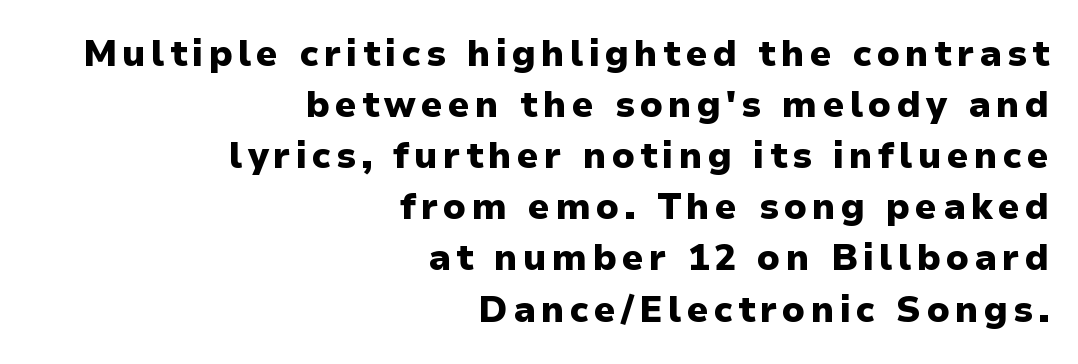
Where is the straight margin? On the right. Decoration check: the copy has no underline. This is roman type, the default non-slanted kind. Bold? Absolutely — the strokes are thick and heavy.
